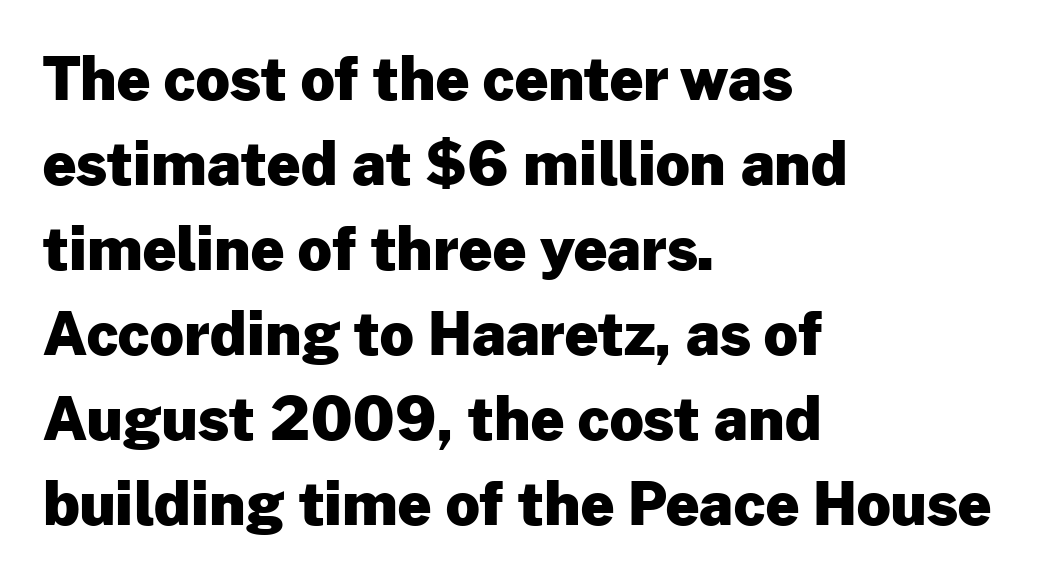
{"serif": "no", "italic": "no", "bold": "yes", "weight": "heavy", "width": "normal", "stroke_contrast": "low", "x_height": "medium", "monospaced": "no", "underline": "no", "align": "left", "line_spacing": "normal", "line_spacing_ratio": 1.44, "letter_spacing": "normal", "letter_spacing_em": 0.0, "glyph_px": 59}
